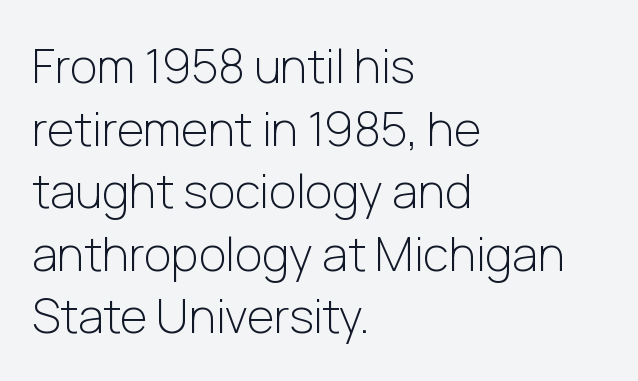
Bold? No — there's no thickening of the strokes. Quick note: underline off. Whoever set this chose a conventional vertical rhythm. The font family rendered here belongs to the sans-serif group. All the whitespace from short lines collects on the right. Tall strokes in this sample are plumb rather than angled.
